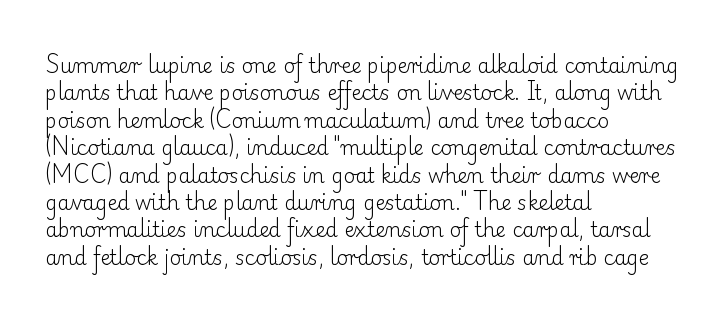
Q: Is the text bold? A: No.
Q: Is the text italic (slanted)? A: No, it is upright.
Q: Is the text underlined? A: No.
Q: How is the paragraph aligned? A: Left-aligned.
Q: Is the spacing between letters normal or unusually wide? A: Normal.
Q: Is the spacing between lines tight, normal or loose? A: Normal.
